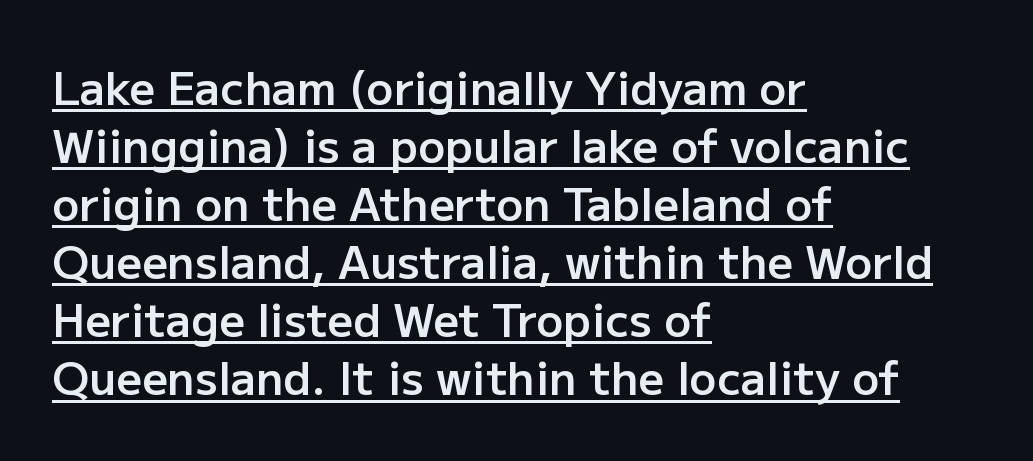
The image shows 45 px semibold sans-serif type, upright; set left-aligned, normal line spacing (1.29x), normal letter spacing, underlined; low stroke contrast and a medium x-height.
